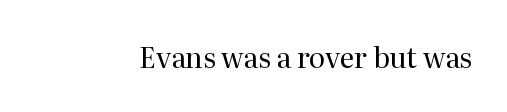
Q: Is the text bold? A: No.
Q: Is the text italic (slanted)? A: No, it is upright.
Q: Is the typeface a serif or a sans-serif typeface? A: Serif.
Q: Is the text underlined? A: No.
Q: Is the spacing between letters normal or unusually wide? A: Normal.
Q: Width (condensed, normal, or wide)? A: Normal.
Q: Stroke contrast? A: Medium.
Q: x-height? A: Medium.
Q: Monospaced? A: No.
